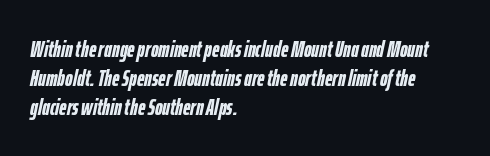
The passage shown is emphatically bold. The space directly below the letters is spotless. Spacing between characters is what you'd get straight out of the box. Successive baselines arrive at the customary interval. Alignment: flush left.
